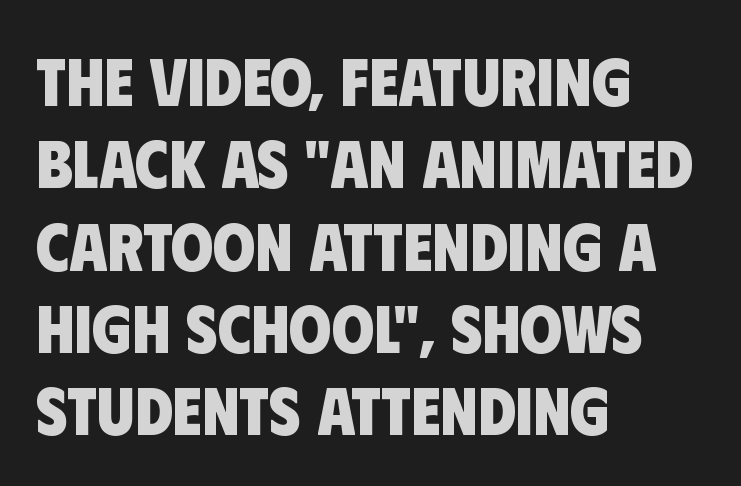
Q: Is the text bold? A: Yes.
Q: Is the typeface a serif or a sans-serif typeface? A: Sans-serif.
Q: Is the text underlined? A: No.
Q: How is the paragraph aligned? A: Left-aligned.
Q: Is the spacing between letters normal or unusually wide? A: Normal.
Q: Width (condensed, normal, or wide)? A: Condensed.
Q: Stroke contrast? A: Low.
Q: x-height? A: Large.
Q: Monospaced? A: No.
